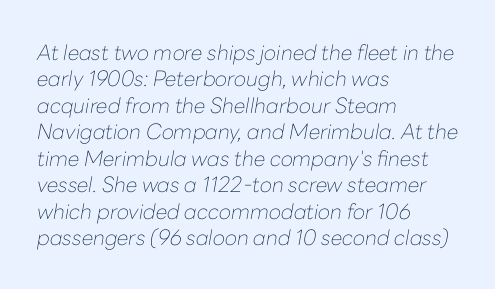
Q: Is the text bold? A: No.
Q: Is the text italic (slanted)? A: Yes, it leans right by about 10 degrees.
Q: Is the text underlined? A: No.
Q: How is the paragraph aligned? A: Left-aligned.
Q: Is the spacing between letters normal or unusually wide? A: Normal.
Q: Is the spacing between lines tight, normal or loose? A: Normal.
